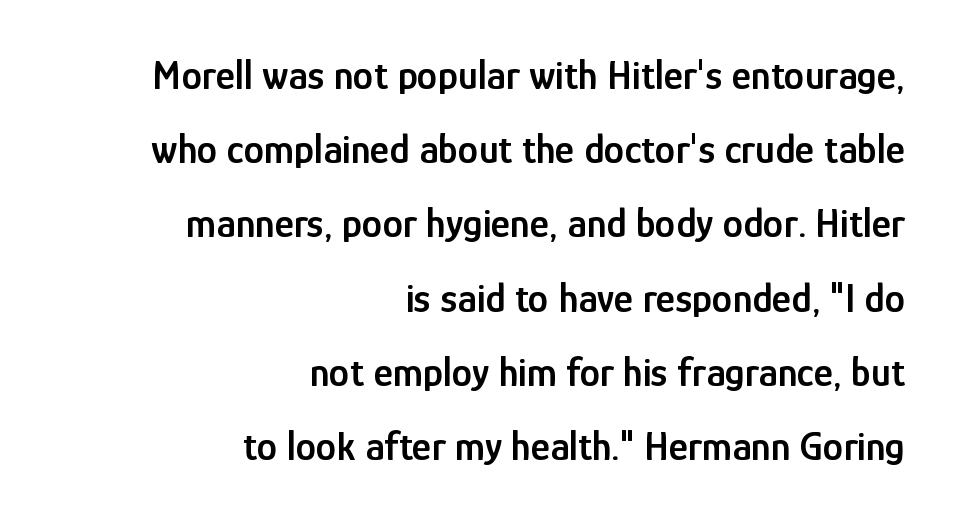
Q: Is the text bold? A: Semi-bold.
Q: Is the text italic (slanted)? A: No, it is upright.
Q: Is the typeface a serif or a sans-serif typeface? A: Sans-serif.
Q: Is the text underlined? A: No.
Q: How is the paragraph aligned? A: Right-aligned.
Q: Is the spacing between letters normal or unusually wide? A: Normal.
Q: Width (condensed, normal, or wide)? A: Condensed.
Q: Stroke contrast? A: Low.
Q: x-height? A: Medium.
Q: Monospaced? A: No.
